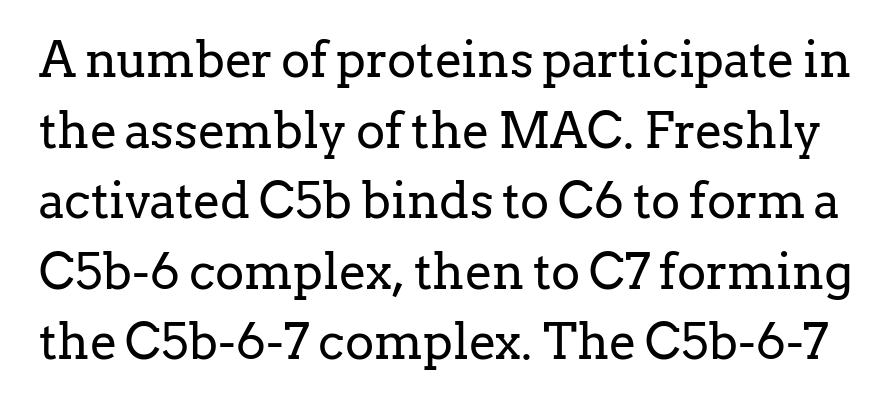
Q: Is the text bold? A: No.
Q: Is the text italic (slanted)? A: No, it is upright.
Q: Is the typeface a serif or a sans-serif typeface? A: Serif.
Q: Is the text underlined? A: No.
Q: Is the spacing between letters normal or unusually wide? A: Normal.
Q: Is the spacing between lines tight, normal or loose? A: Normal.
Q: Width (condensed, normal, or wide)? A: Normal.
Q: Stroke contrast? A: Low.
Q: x-height? A: Medium.
Q: Monospaced? A: No.
